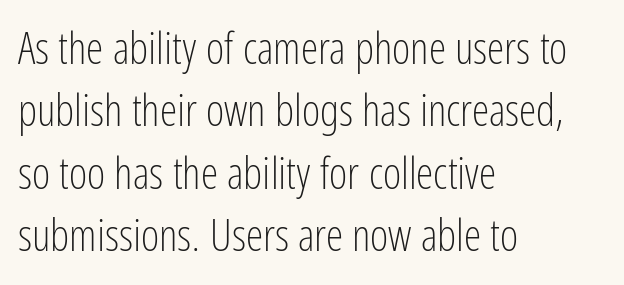
Q: Is the text bold? A: No.
Q: Is the text italic (slanted)? A: No, it is upright.
Q: Is the typeface a serif or a sans-serif typeface? A: Sans-serif.
Q: Is the text underlined? A: No.
Q: How is the paragraph aligned? A: Left-aligned.
Q: Is the spacing between letters normal or unusually wide? A: Normal.
Q: Is the spacing between lines tight, normal or loose? A: Normal.
Q: Width (condensed, normal, or wide)? A: Condensed.
Q: Stroke contrast? A: Low.
Q: x-height? A: Medium.
Q: Monospaced? A: No.
